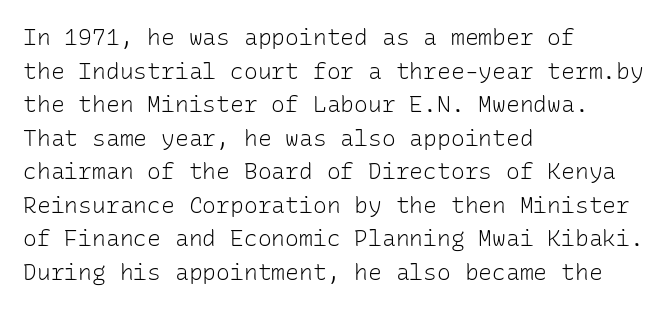
What stands out about the letter spacing? Nothing — it is the standard amount. Type without underlining. You can tell it's not italic because the verticals are truly vertical. Is there much room between lines? A standard amount, neither cramped nor airy.
